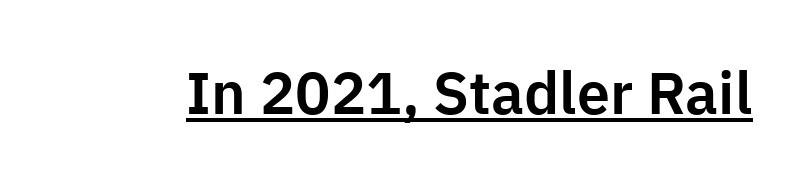
The image shows 59 px sans-serif type, upright; set normal letter spacing, underlined; low stroke contrast and a medium x-height.
